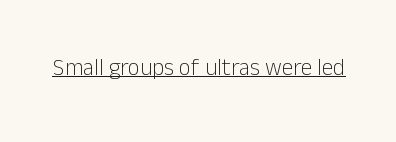
The image shows 23 px text type, upright; set normal letter spacing, underlined.
